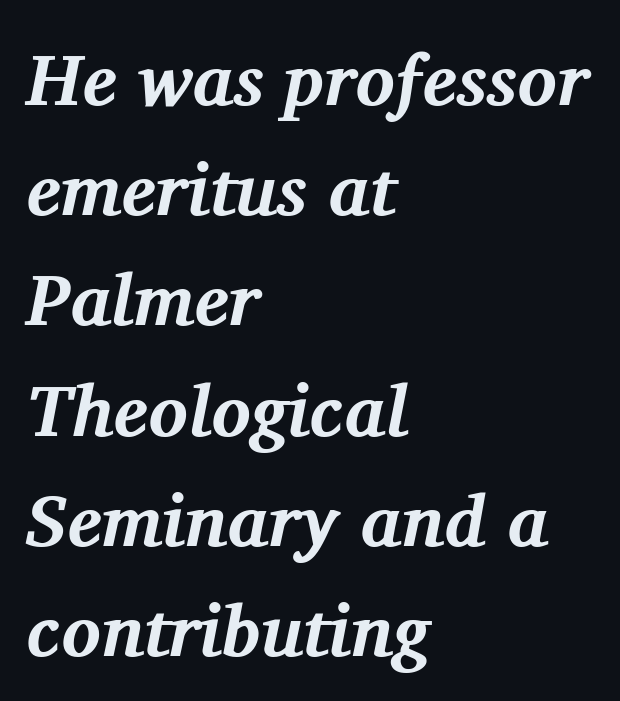
The image shows 73 px bold serif type, italic (leaning right); set left-aligned, normal line spacing (1.51x), normal letter spacing, not underlined; medium stroke contrast and a medium x-height.
